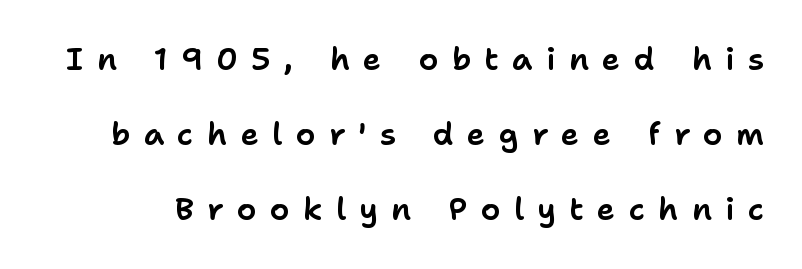
Is the letter spacing exaggerated? Yes — the characters are pushed far apart. Has an underline been added? It has not. The passage shown is typed in a proportional face where columns would drift. To sum up the face: it is a sans, with no serifs. Is there much room between lines? Yes — plenty of vertical air separates them.
